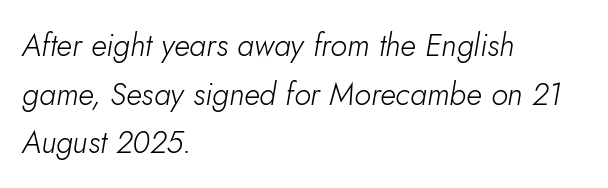
Q: Is the text bold? A: No.
Q: Is the text italic (slanted)? A: Yes, it leans right by about 5 degrees.
Q: Is the text underlined? A: No.
Q: How is the paragraph aligned? A: Left-aligned.
Q: Is the spacing between letters normal or unusually wide? A: Normal.
Q: Is the spacing between lines tight, normal or loose? A: Normal.
Q: Width (condensed, normal, or wide)? A: Normal.
Q: Stroke contrast? A: Low.
Q: x-height? A: Small.
Q: Monospaced? A: No.
